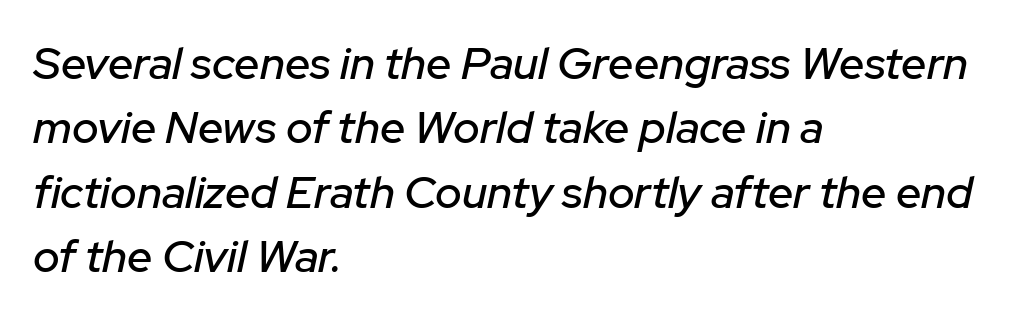
The image shows 45 px text type, italic (leaning right); set left-aligned, normal line spacing (1.43x), normal letter spacing, not underlined; low stroke contrast and a medium x-height.
